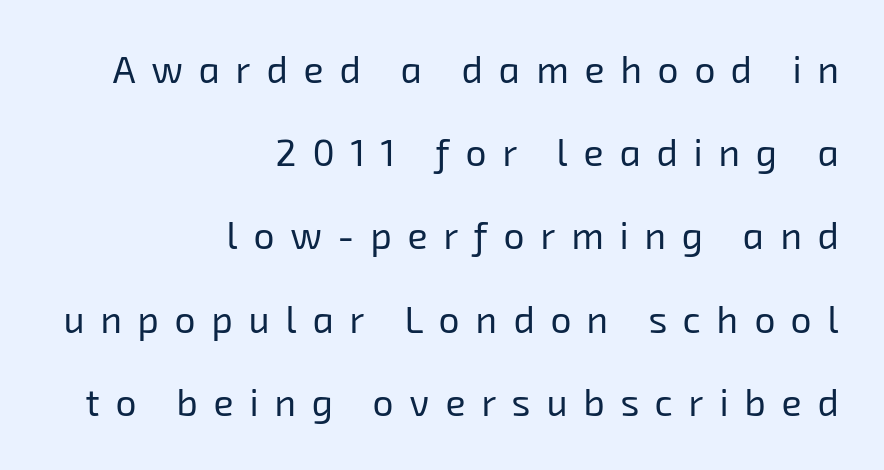
The image shows 37 px regular-weight sans-serif type; set right-aligned, loose line spacing (2.25x), unusually wide letter spacing (+0.43 em), not underlined; low stroke contrast and a medium x-height.
